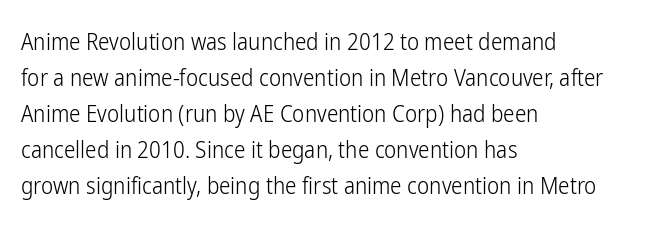
The image shows 23 px text type, upright; set left-aligned, normal line spacing (1.57x), normal letter spacing, not underlined.
